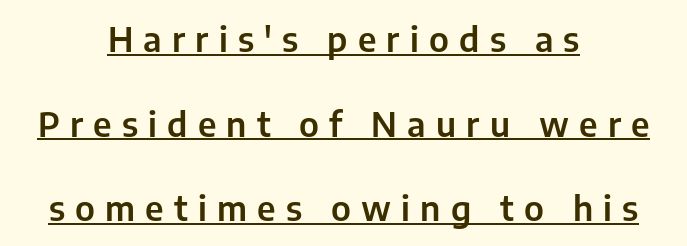
{"serif": "no", "italic": "no", "width": "normal", "stroke_contrast": "low", "x_height": "medium", "monospaced": "no", "underline": "yes", "align": "center", "line_spacing": "loose", "line_spacing_ratio": 2.49, "letter_spacing": "wide", "letter_spacing_em": 0.3, "glyph_px": 34}
